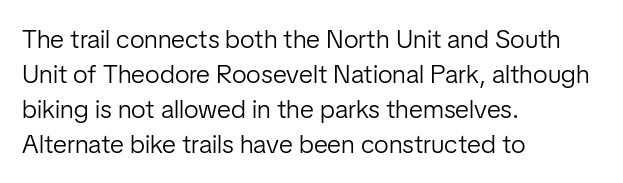
The image shows 26 px text type, upright; set left-aligned, normal line spacing (1.34x), normal letter spacing, not underlined.
